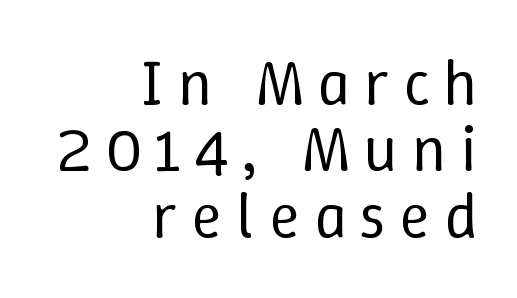
Q: Is the text bold? A: No.
Q: Is the text italic (slanted)? A: No, it is upright.
Q: Is the text underlined? A: No.
Q: How is the paragraph aligned? A: Right-aligned.
Q: Is the spacing between letters normal or unusually wide? A: Unusually wide.
Q: Is the spacing between lines tight, normal or loose? A: Tight.
Q: Width (condensed, normal, or wide)? A: Normal.
Q: Stroke contrast? A: Low.
Q: x-height? A: Medium.
Q: Monospaced? A: No.
